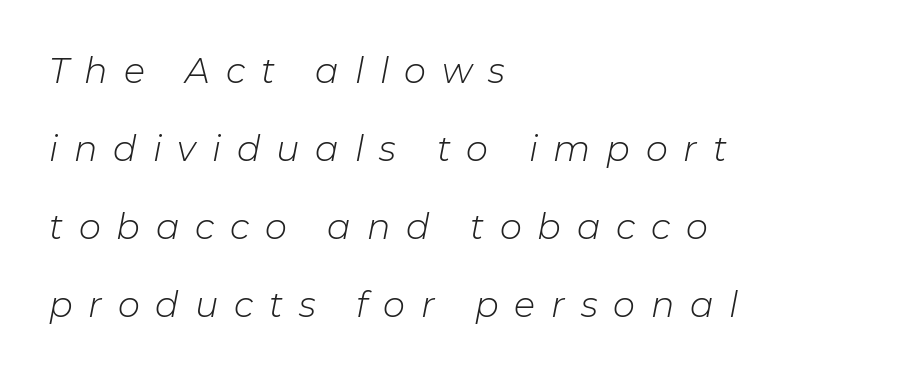
Q: Is the text bold? A: No.
Q: Is the text italic (slanted)? A: Yes, it leans right by about 11 degrees.
Q: Is the text underlined? A: No.
Q: How is the paragraph aligned? A: Left-aligned.
Q: Is the spacing between letters normal or unusually wide? A: Unusually wide.
Q: Is the spacing between lines tight, normal or loose? A: Loose.
Q: Width (condensed, normal, or wide)? A: Normal.
Q: Stroke contrast? A: Low.
Q: x-height? A: Medium.
Q: Monospaced? A: No.
